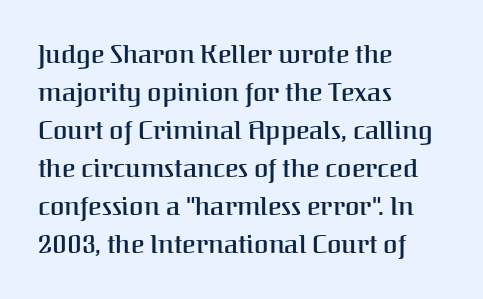
The image shows 26 px text type, upright; set left-aligned, normal line spacing (1.46x), normal letter spacing, not underlined.
